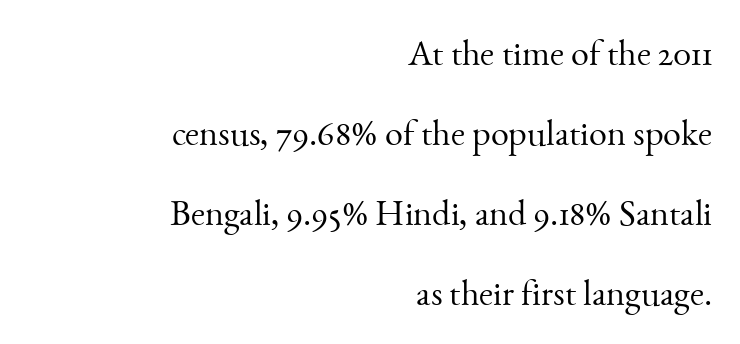
Q: Is the text bold? A: No.
Q: Is the text italic (slanted)? A: No, it is upright.
Q: Is the typeface a serif or a sans-serif typeface? A: Serif.
Q: Is the text underlined? A: No.
Q: How is the paragraph aligned? A: Right-aligned.
Q: Is the spacing between letters normal or unusually wide? A: Normal.
Q: Is the spacing between lines tight, normal or loose? A: Loose.
Q: Width (condensed, normal, or wide)? A: Normal.
Q: Stroke contrast? A: Medium.
Q: x-height? A: Small.
Q: Monospaced? A: No.
